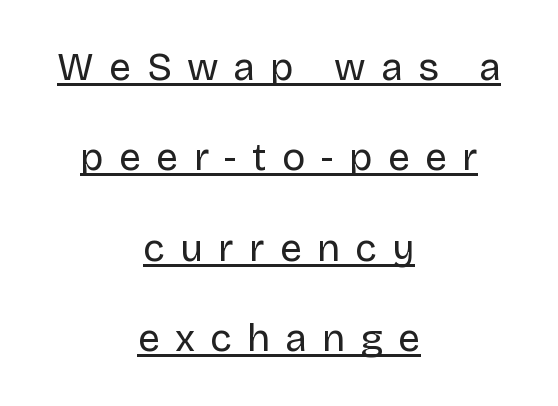
Q: Is the text bold? A: No.
Q: Is the text italic (slanted)? A: No, it is upright.
Q: Is the typeface a serif or a sans-serif typeface? A: Sans-serif.
Q: Is the text underlined? A: Yes.
Q: How is the paragraph aligned? A: Centered.
Q: Is the spacing between letters normal or unusually wide? A: Unusually wide.
Q: Is the spacing between lines tight, normal or loose? A: Loose.
Q: Width (condensed, normal, or wide)? A: Normal.
Q: Stroke contrast? A: Low.
Q: x-height? A: Large.
Q: Monospaced? A: No.
